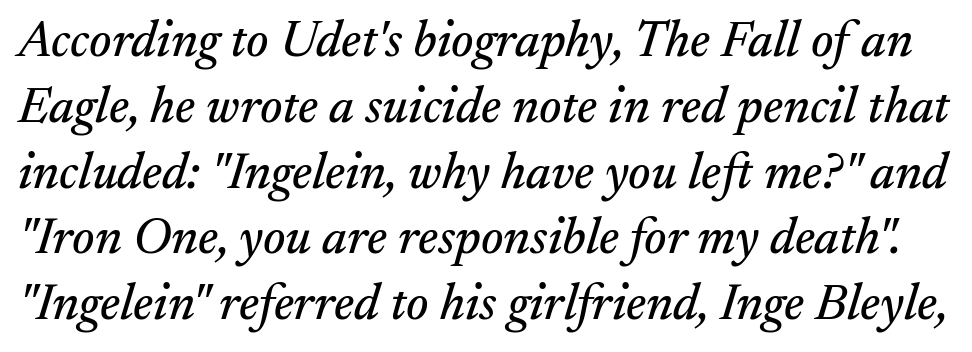
Q: Is the text italic (slanted)? A: Yes, it leans right by about 17 degrees.
Q: Is the typeface a serif or a sans-serif typeface? A: Serif.
Q: Is the text underlined? A: No.
Q: Is the spacing between letters normal or unusually wide? A: Normal.
Q: Is the spacing between lines tight, normal or loose? A: Normal.
Q: Width (condensed, normal, or wide)? A: Normal.
Q: Stroke contrast? A: Medium.
Q: x-height? A: Small.
Q: Monospaced? A: No.
